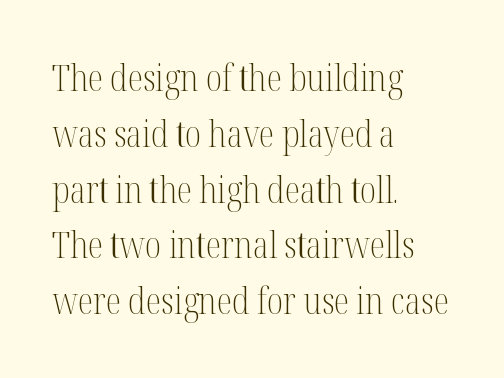
Q: Is the text bold? A: No.
Q: Is the text italic (slanted)? A: No, it is upright.
Q: Is the typeface a serif or a sans-serif typeface? A: Serif.
Q: Is the text underlined? A: No.
Q: How is the paragraph aligned? A: Left-aligned.
Q: Is the spacing between letters normal or unusually wide? A: Normal.
Q: Is the spacing between lines tight, normal or loose? A: Normal.
Q: Width (condensed, normal, or wide)? A: Condensed.
Q: Stroke contrast? A: Medium.
Q: x-height? A: Medium.
Q: Monospaced? A: No.
